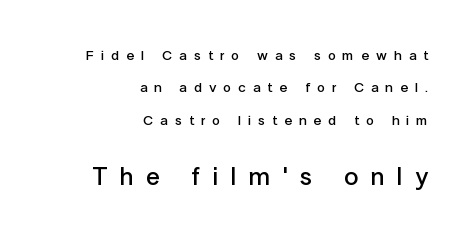
Plain, unruled lines of type. This sample uses an upright cut, with every glyph sitting square on the baseline. The ragged edge is on the left, which tells us the setting is flush right. Display-style spreading of the glyphs; the letterfit is very open. This layout puts the modest block above and the oversized block below. What weight is shown? A semibold, between regular and bold.
